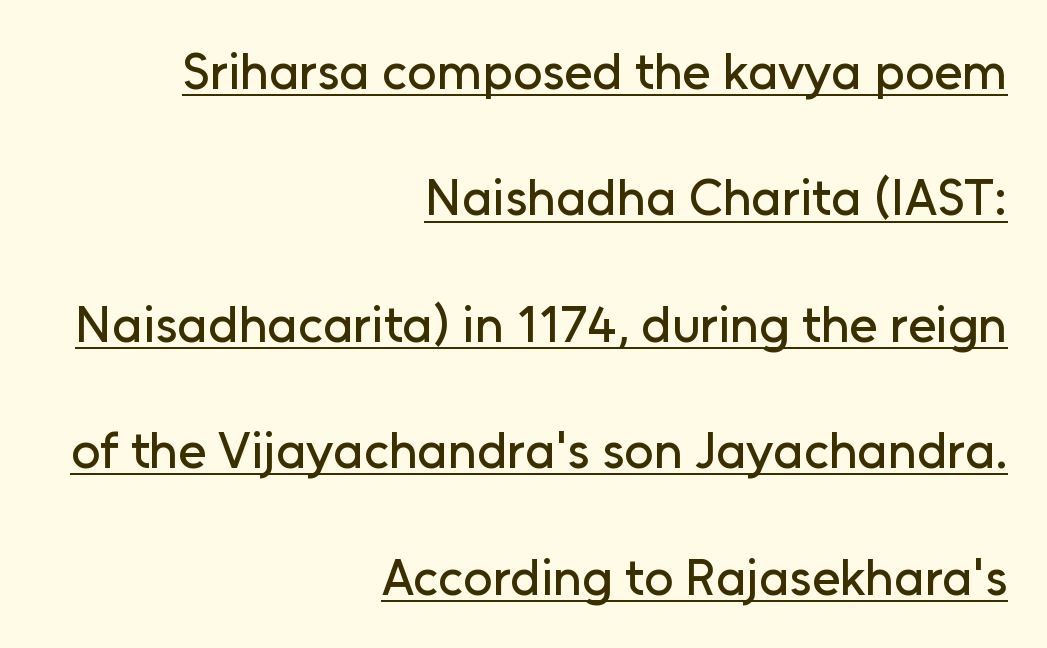
What decoration does the sample have? An underline. The lines are quadded right. Stroke terminals: plain, sans-serif. A great deal of white space separates one row of letters from the next.
